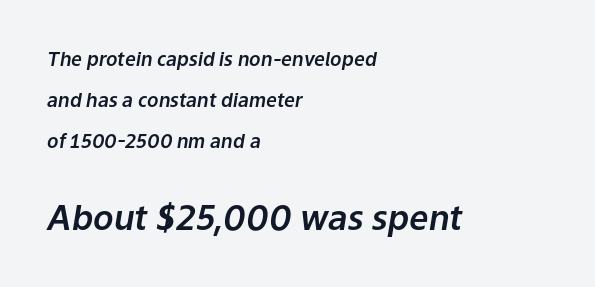
{"italic": "yes", "lean": "right", "slant_degrees": 9, "width": "normal", "stroke_contrast": "low", "x_height": "medium", "monospaced": "no", "underline": "no", "align": "left", "line_spacing": "loose", "line_spacing_ratio": 2.16, "letter_spacing": "normal", "letter_spacing_em": 0.0, "larger_block": "second", "size_ratio": 1.79, "glyph_px": 34}
